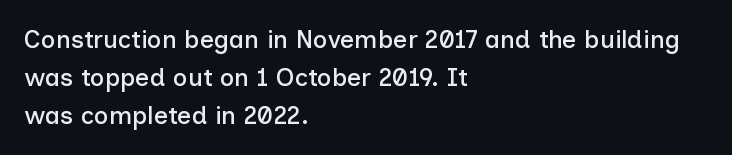
{"italic": "no", "underline": "no", "align": "left", "line_spacing": "normal", "line_spacing_ratio": 1.52, "letter_spacing": "normal", "letter_spacing_em": 0.0, "glyph_px": 25}
